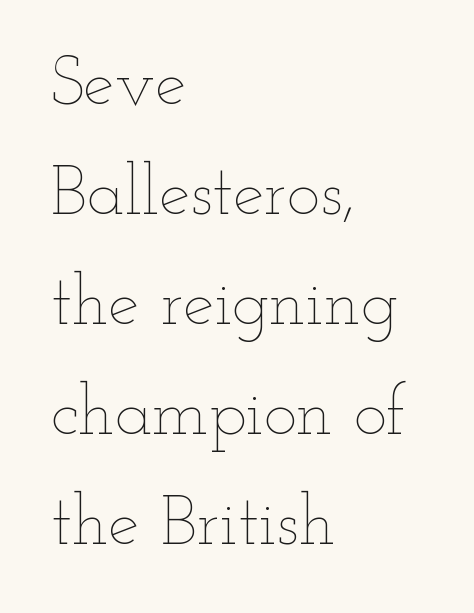
No extra tracking has been applied to these lines. Each row of text sits above clean, open space. The letters advance in unequal steps, a hallmark of proportional type. The font sits on the lighter half of the weight spectrum, regular included. This rendering uses left alignment, leaving the right contour irregular.
